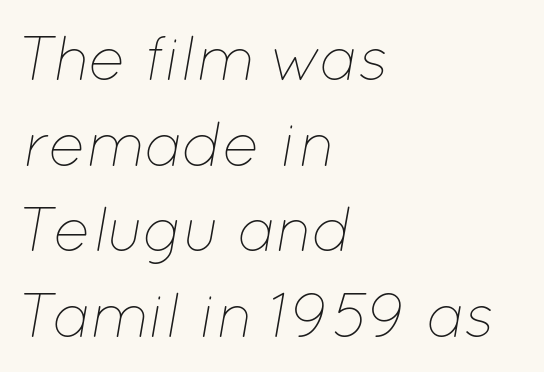
Q: Is the text bold? A: No.
Q: Is the text italic (slanted)? A: Yes, it leans right by about 12 degrees.
Q: Is the text underlined? A: No.
Q: How is the paragraph aligned? A: Left-aligned.
Q: Is the spacing between letters normal or unusually wide? A: Normal.
Q: Is the spacing between lines tight, normal or loose? A: Normal.
Q: Width (condensed, normal, or wide)? A: Normal.
Q: Stroke contrast? A: Low.
Q: x-height? A: Medium.
Q: Monospaced? A: No.
